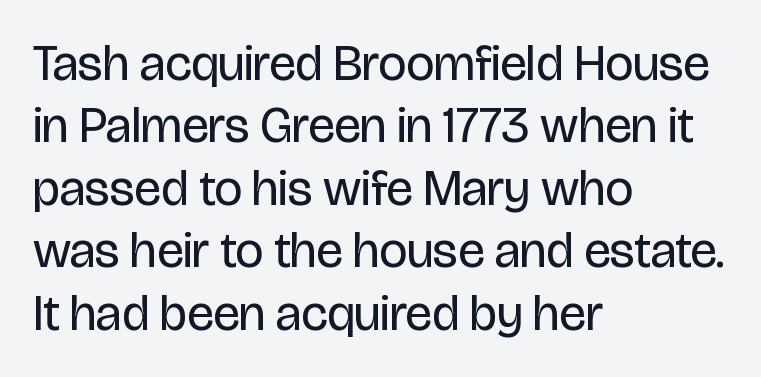
Q: Is the text bold? A: No.
Q: Is the text italic (slanted)? A: No, it is upright.
Q: Is the typeface a serif or a sans-serif typeface? A: Sans-serif.
Q: Is the text underlined? A: No.
Q: How is the paragraph aligned? A: Left-aligned.
Q: Is the spacing between letters normal or unusually wide? A: Normal.
Q: Is the spacing between lines tight, normal or loose? A: Normal.
Q: Width (condensed, normal, or wide)? A: Condensed.
Q: Stroke contrast? A: Low.
Q: x-height? A: Large.
Q: Monospaced? A: No.
